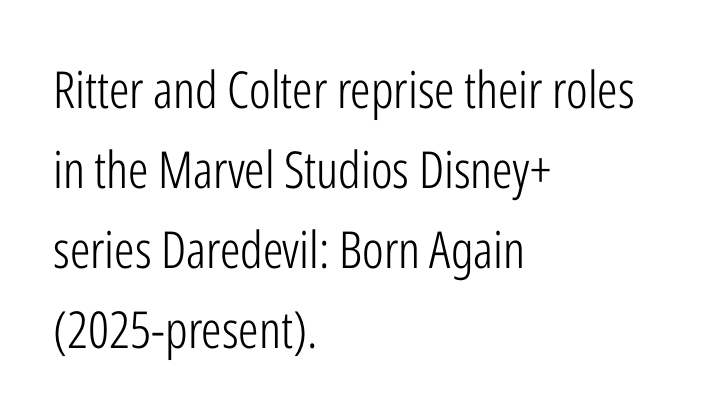
The image shows 51 px light, condensed sans-serif type, upright; set left-aligned, normal line spacing (1.57x), normal letter spacing, not underlined; low stroke contrast and a medium x-height.
